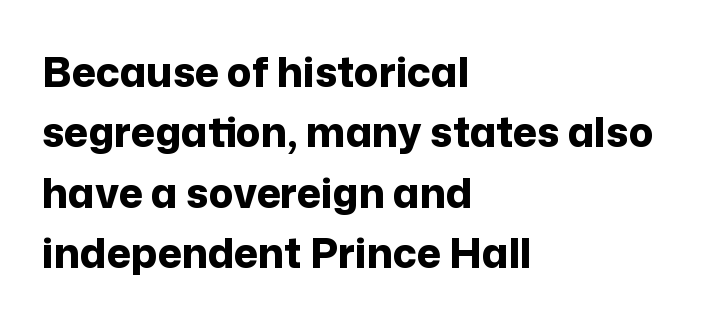
The image shows 41 px bold sans-serif type, upright; set left-aligned, normal line spacing (1.47x), normal letter spacing, not underlined; low stroke contrast and a medium x-height.
